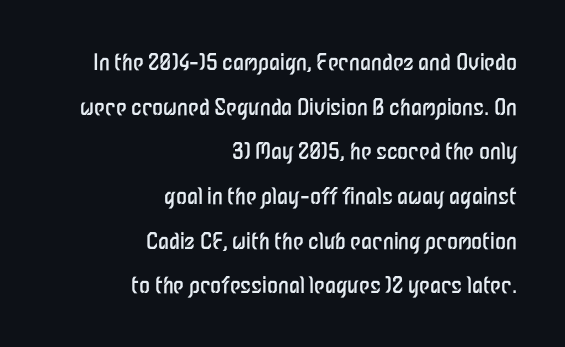
{"italic": "no", "bold": "no", "underline": "no", "align": "right", "line_spacing": "loose", "line_spacing_ratio": 2.03, "letter_spacing": "normal", "letter_spacing_em": 0.0, "glyph_px": 22}
